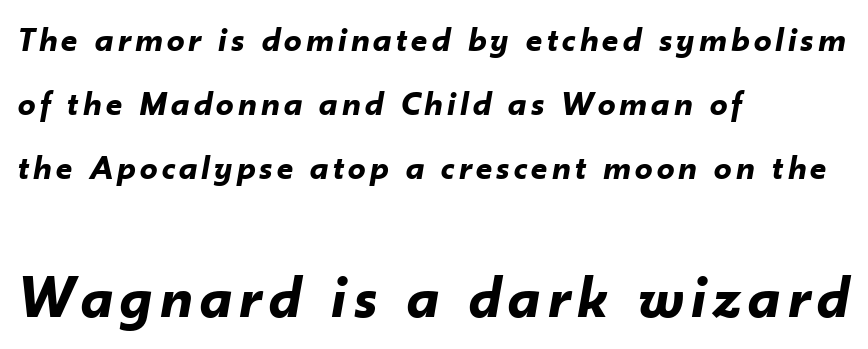
The compositor pushed each line to the left boundary. The gap between lines stays unmarked. Scale increases going downward across the two blocks. Weight check: bold — yes, fully. These lines are rendered in a variable-pitch font.
